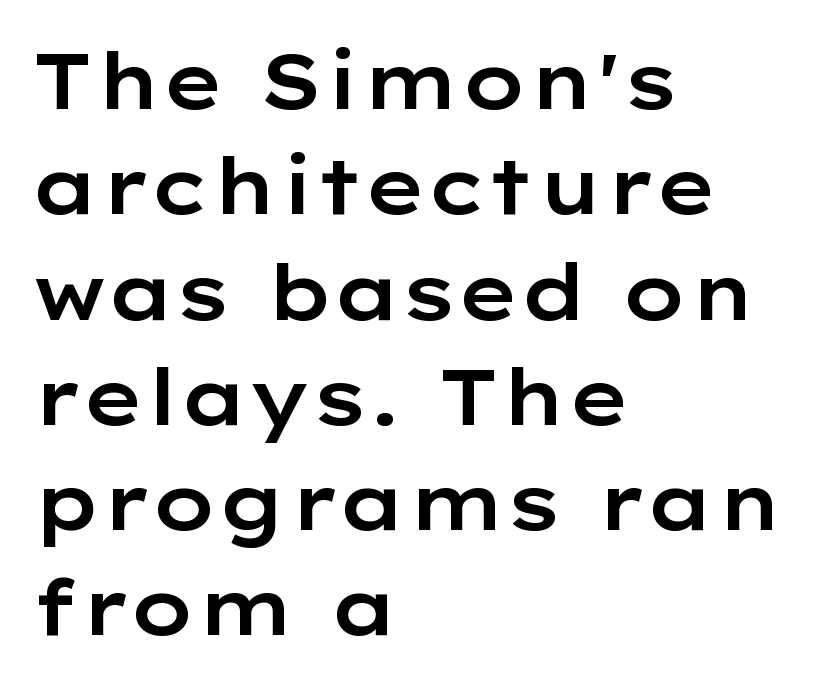
How would I describe the line gaps? Plain and ordinary. Typeset ragged right — the left edge is the straight one. Does the type have serifs? No, each stem ends abruptly. This rendering features lettering with no underline. The letters stand straight up with perfectly vertical stems. Students, note that the glyphs here touch the page at normal intervals.
